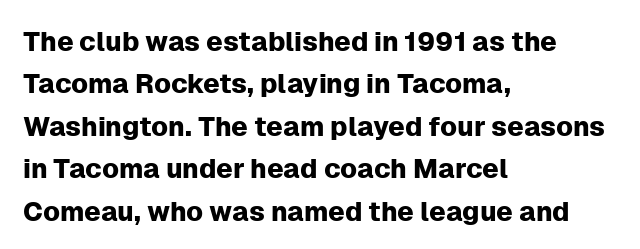
Successive baselines arrive at the customary interval. Tall strokes in this sample are plumb rather than angled. Where is the straight margin? On the left. Lines of text with bare space underneath. Each word holds together tightly as a unit, with standard inter-letter gaps.
